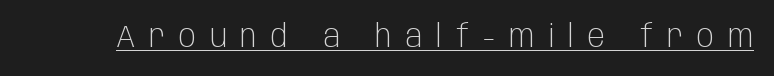
Looks like regular typesetting: each glyph gets only the width it needs. In terms of letterform style, serifs are entirely absent. Caption: expanded tracking, letters set apart. The passage shown is not bold in any degree. Italic: no, the glyphs are upright roman.
